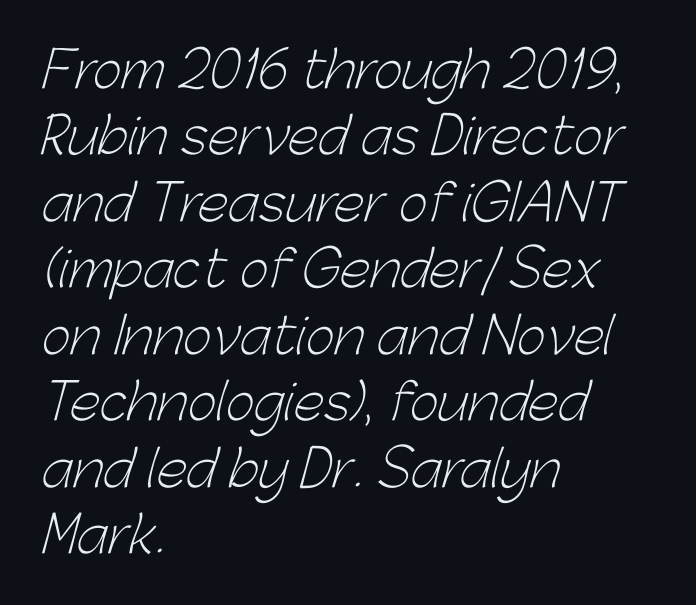
{"serif": "no", "bold": "no", "weight": "light", "width": "normal", "stroke_contrast": "low", "x_height": "medium", "monospaced": "no", "underline": "no", "align": "left", "line_spacing": "normal", "line_spacing_ratio": 1.33, "letter_spacing": "normal", "letter_spacing_em": 0.0, "glyph_px": 50}
